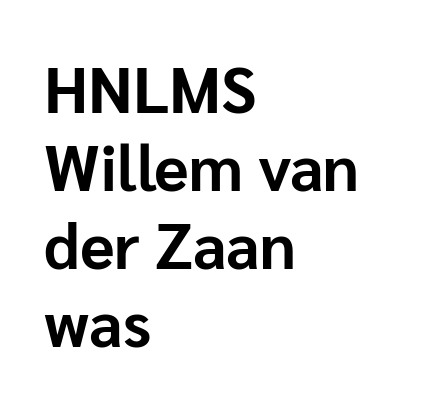
{"serif": "no", "italic": "no", "bold": "yes", "weight": "bold", "width": "normal", "stroke_contrast": "low", "x_height": "medium", "monospaced": "no", "underline": "no", "align": "left", "line_spacing_ratio": 1.22, "letter_spacing": "normal", "letter_spacing_em": 0.0, "glyph_px": 64}
